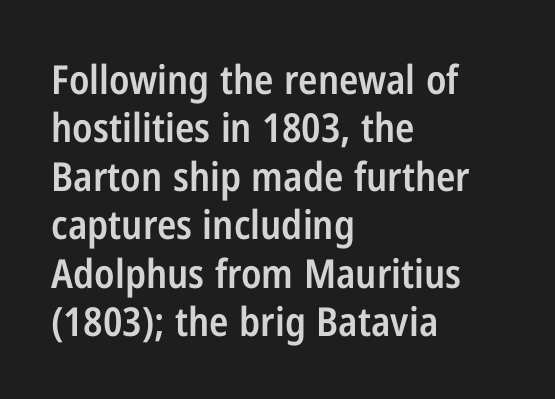
Q: Is the text bold? A: Semi-bold.
Q: Is the text italic (slanted)? A: No, it is upright.
Q: Is the typeface a serif or a sans-serif typeface? A: Sans-serif.
Q: Is the text underlined? A: No.
Q: How is the paragraph aligned? A: Left-aligned.
Q: Is the spacing between letters normal or unusually wide? A: Normal.
Q: Width (condensed, normal, or wide)? A: Condensed.
Q: Stroke contrast? A: Low.
Q: x-height? A: Medium.
Q: Monospaced? A: No.
